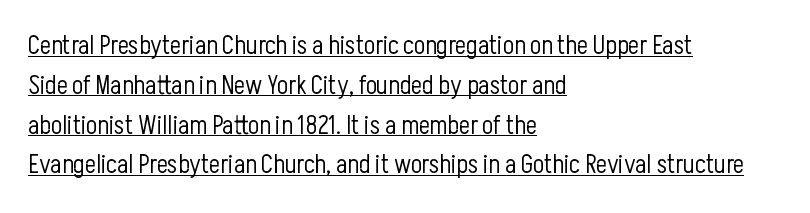
The rendering uses a moderate line-height, typical for paragraphs. The passage shown has conventional tracking throughout. The letters stand straight up with perfectly vertical stems. The rendering anchors every line to the left-hand side. Honestly, the underline is the first thing you notice here.
